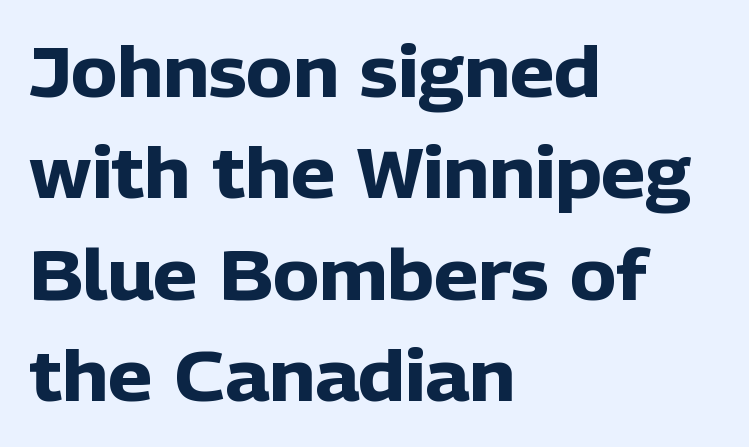
The image shows 70 px heavy sans-serif type, upright; set left-aligned, normal line spacing (1.45x), normal letter spacing, not underlined; low stroke contrast and a medium x-height.
